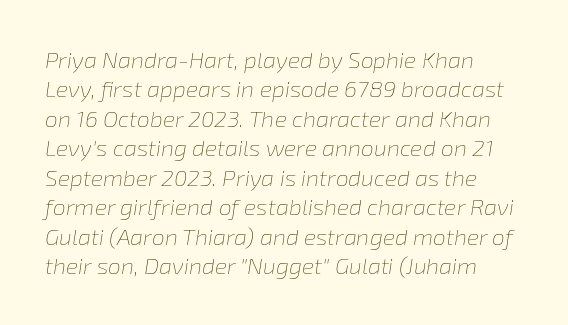
The image shows 23 px text type, italic (leaning right); set left-aligned, normal line spacing (1.28x), normal letter spacing, not underlined.
